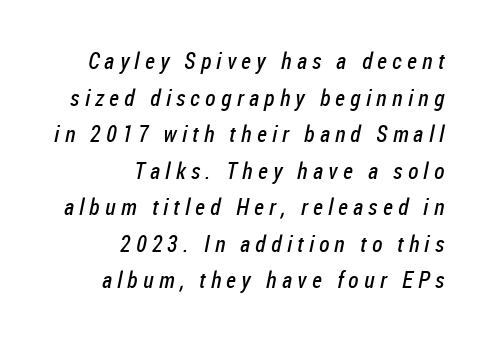
Q: Is the text bold? A: No.
Q: Is the text underlined? A: No.
Q: How is the paragraph aligned? A: Right-aligned.
Q: Is the spacing between letters normal or unusually wide? A: Unusually wide.
Q: Is the spacing between lines tight, normal or loose? A: Normal.
